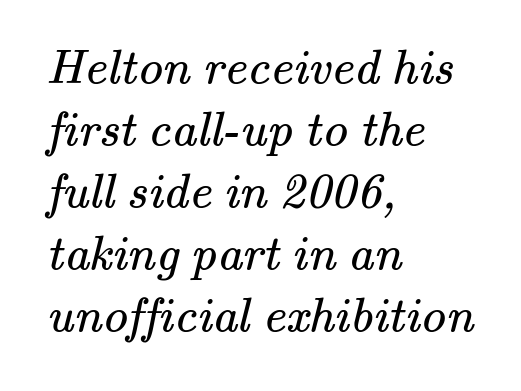
{"serif": "yes", "bold": "no", "weight": "regular", "width": "normal", "stroke_contrast": "medium", "x_height": "small", "monospaced": "no", "underline": "no", "align": "left", "line_spacing_ratio": 1.24, "letter_spacing": "normal", "letter_spacing_em": 0.0, "glyph_px": 50}
